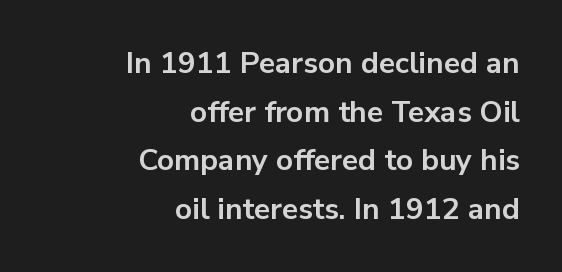
Vertical spacing — default. Type style note: lacks serifs. The glyphs have the mass of a bold cut. Ordinary non-slanted type is in use.
